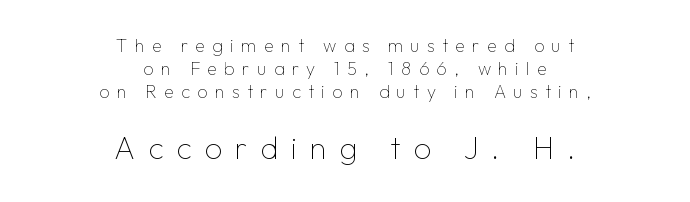
Q: Is the text bold? A: No.
Q: Is the text italic (slanted)? A: No, it is upright.
Q: Is the typeface a serif or a sans-serif typeface? A: Sans-serif.
Q: Is the text underlined? A: No.
Q: How is the paragraph aligned? A: Centered.
Q: Is the spacing between letters normal or unusually wide? A: Unusually wide.
Q: Is the spacing between lines tight, normal or loose? A: Normal.
Q: Which block of text is set in a larger size, the first (top) or the second (bottom)? A: The second (bottom) one.
Q: Width (condensed, normal, or wide)? A: Normal.
Q: Stroke contrast? A: Low.
Q: x-height? A: Medium.
Q: Monospaced? A: No.
